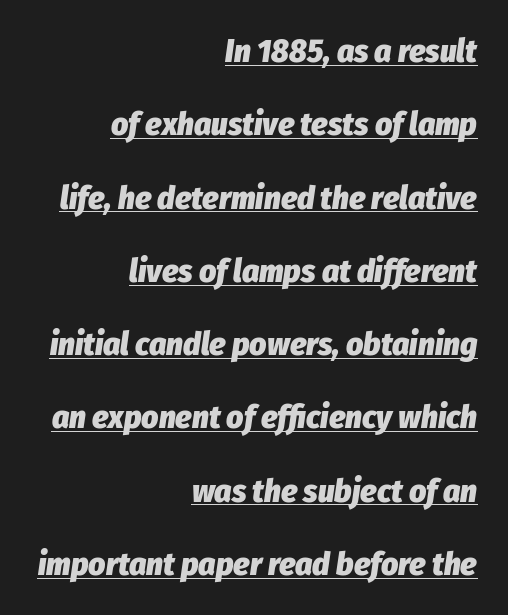
Looks like regular typesetting: each glyph gets only the width it needs. The lines are quadded right. This sample carries an underscore along the baseline area. The passage shown stacks its lines with a broad gap. The letters are slanted; this is an italic face.
